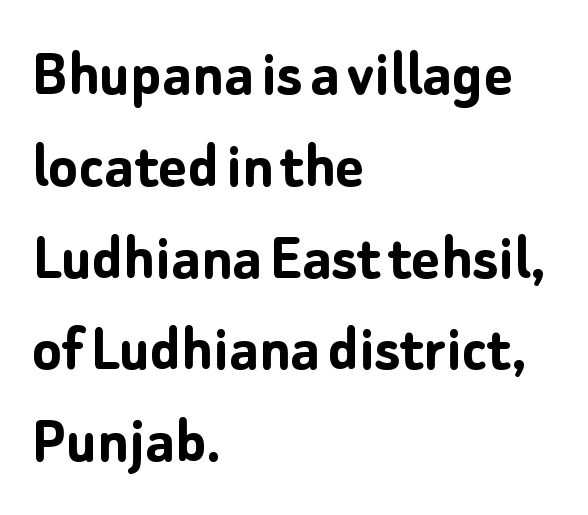
This sample uses an upright cut, with every glyph sitting square on the baseline. Descenders are the only things crossing below the line. Nothing sits at the stroke ends, so this counts as sans-serif. The typesetting leans heavy: a genuine bold. These lines are set flush left with a ragged right edge. Normally led — the rows are evenly, conventionally spaced.
